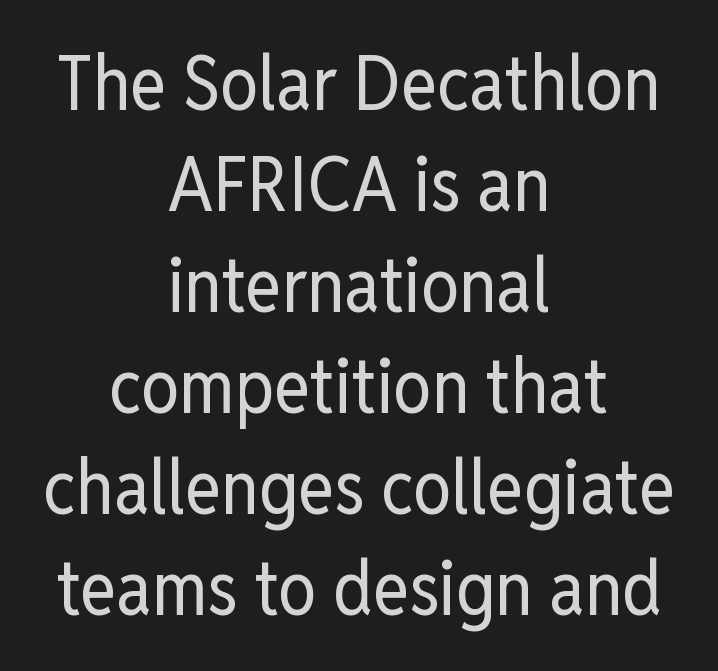
{"serif": "no", "italic": "no", "bold": "no", "weight": "regular", "width": "condensed", "stroke_contrast": "low", "x_height": "medium", "monospaced": "no", "underline": "no", "align": "center", "line_spacing": "normal", "line_spacing_ratio": 1.33, "letter_spacing": "normal", "letter_spacing_em": 0.0, "glyph_px": 76}
